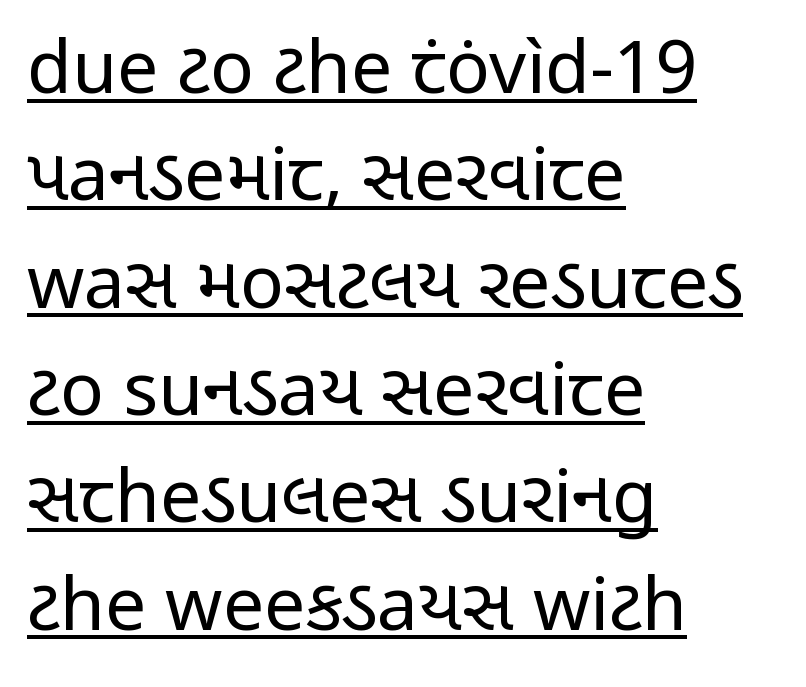
{"serif": "no", "italic": "no", "bold": "no", "weight": "regular", "width": "condensed", "stroke_contrast": "low", "x_height": "medium", "monospaced": "no", "underline": "yes", "align": "left", "line_spacing": "normal", "line_spacing_ratio": 1.47, "letter_spacing": "normal", "letter_spacing_em": 0.0, "glyph_px": 73}
